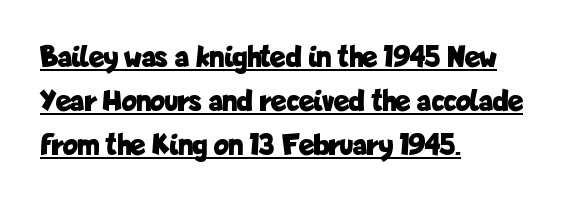
This is the regular roman posture of the typeface. Horizontal bands of white between lines are of average thickness. A typesetter would call this proportional, since set widths differ per character. The string is rendered with underlining switched on. Grotesque or geometric, the face here clearly has no serifs.
